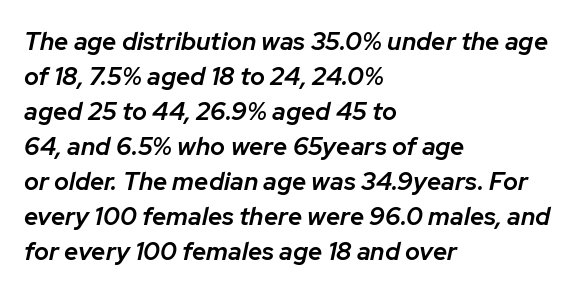
Q: Is the text bold? A: Semi-bold.
Q: Is the text italic (slanted)? A: Yes, it leans right by about 12 degrees.
Q: Is the text underlined? A: No.
Q: How is the paragraph aligned? A: Left-aligned.
Q: Is the spacing between letters normal or unusually wide? A: Normal.
Q: Is the spacing between lines tight, normal or loose? A: Normal.
